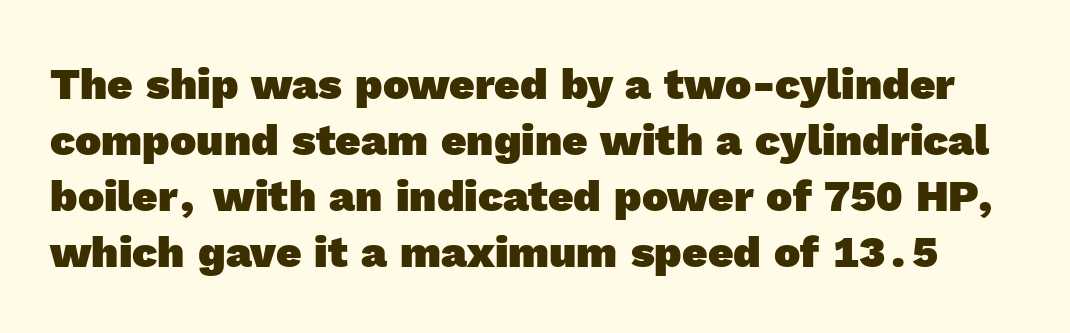
Q: Is the text bold? A: Yes.
Q: Is the typeface a serif or a sans-serif typeface? A: Sans-serif.
Q: Is the text underlined? A: No.
Q: Is the spacing between letters normal or unusually wide? A: Normal.
Q: Is the spacing between lines tight, normal or loose? A: Normal.
Q: Width (condensed, normal, or wide)? A: Normal.
Q: x-height? A: Medium.
Q: Monospaced? A: No.
